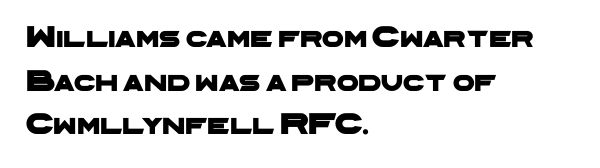
{"serif": "no", "width": "wide", "stroke_contrast": "low", "x_height": "medium", "monospaced": "no", "underline": "no", "align": "left", "line_spacing": "normal", "line_spacing_ratio": 1.41, "letter_spacing": "normal", "letter_spacing_em": 0.0, "glyph_px": 31}
